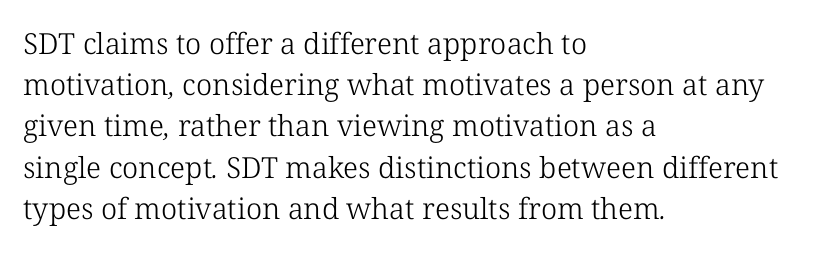
{"serif": "yes", "bold": "no", "weight": "light", "width": "normal", "stroke_contrast": "low", "x_height": "medium", "monospaced": "no", "underline": "no", "align": "left", "line_spacing": "normal", "line_spacing_ratio": 1.42, "letter_spacing": "normal", "letter_spacing_em": 0.0, "glyph_px": 29}
